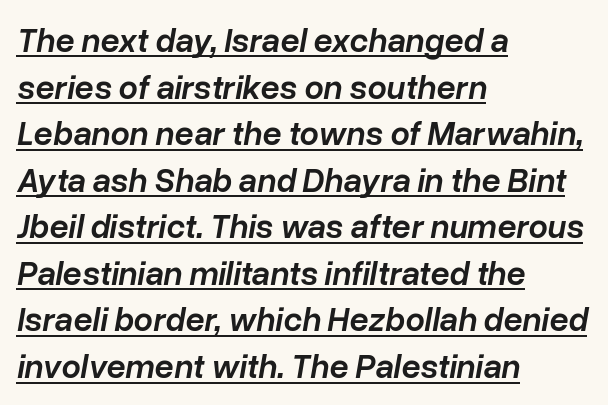
Like a heading marked for emphasis, these lines bear an underscore. Honestly, the letter spacing is just normal — you wouldn't notice it. A fair bit of extra ink — the face is semibold, not bold. A classic flush-left, rag-right setting is used for this passage.
